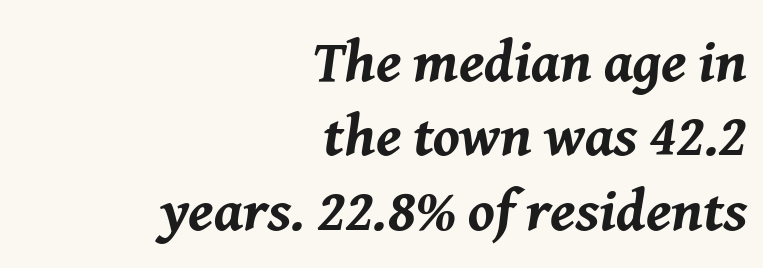
Q: Is the text bold? A: Yes.
Q: Is the text italic (slanted)? A: Yes, it leans right by about 8 degrees.
Q: Is the text underlined? A: No.
Q: How is the paragraph aligned? A: Right-aligned.
Q: Is the spacing between letters normal or unusually wide? A: Normal.
Q: Is the spacing between lines tight, normal or loose? A: Normal.
Q: Width (condensed, normal, or wide)? A: Normal.
Q: Stroke contrast? A: Medium.
Q: x-height? A: Medium.
Q: Monospaced? A: No.
